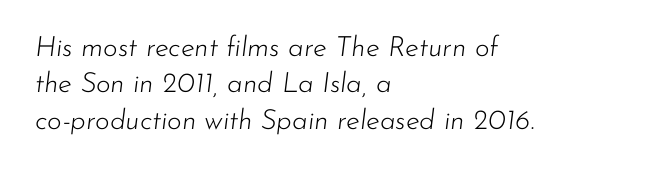
{"italic": "yes", "lean": "right", "slant_degrees": 7, "bold": "no", "weight": "light", "width": "normal", "stroke_contrast": "low", "x_height": "small", "monospaced": "no", "underline": "no", "align": "left", "line_spacing": "normal", "line_spacing_ratio": 1.3, "letter_spacing": "normal", "letter_spacing_em": 0.0, "glyph_px": 28}
